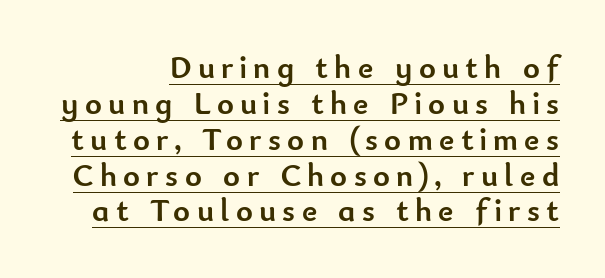
The image shows 32 px semibold sans-serif type, upright; set tight line spacing (1.12x), unusually wide letter spacing (+0.2 em), underlined; low stroke contrast and a small x-height.
